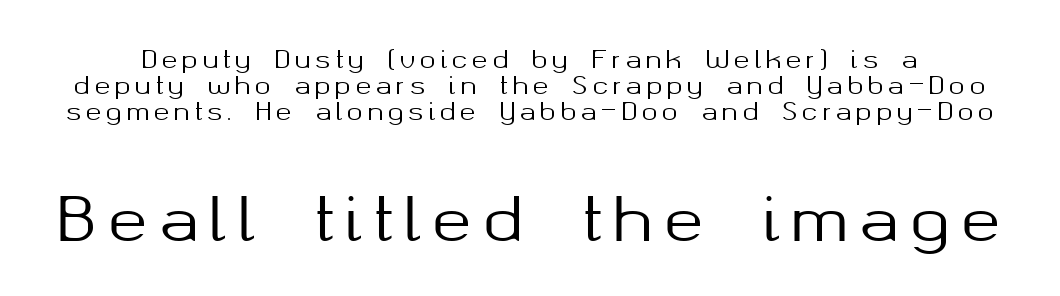
The image shows 60 px sans-serif type, upright; set tight line spacing (1.08x), not underlined; the second (bottom) block is 2.5x larger; medium stroke contrast and a medium x-height.
